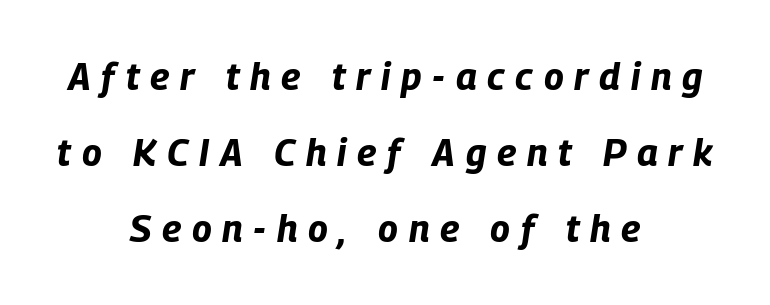
The rendering uses a bold face; every stroke is thick and dark. You could not count columns in this text — the font is proportionally spaced. Lines of text with bare space underneath. You can tell it's italic because the verticals aren't actually vertical. Caption: expanded tracking, letters set apart.
